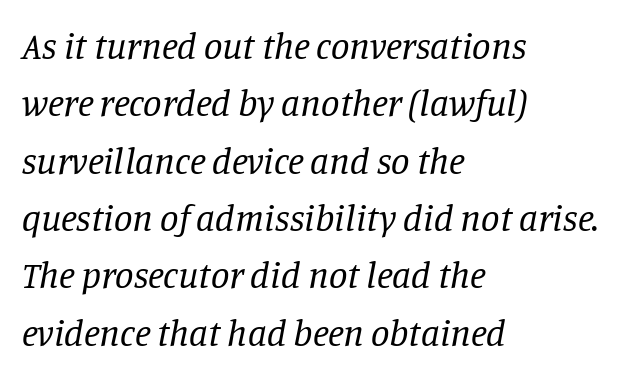
Caption: face not bold, strokes unweighted. Yep, those are serifs on the letters. Nobody drew a line under any word here. Compared with typical body copy, the letter spacing here is the same. Note the varied advance widths — an 'i' is clearly narrower than an 'm'. Is the block centered? No — it sits flush against the left margin.
